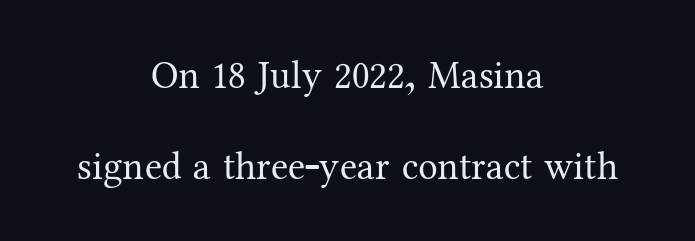
{"serif": "yes", "italic": "no", "bold": "no", "weight": "regular", "width": "normal", "stroke_contrast": "medium", "x_height": "medium", "monospaced": "no", "underline": "no", "align": "center", "line_spacing": "loose", "line_spacing_ratio": 2.34, "letter_spacing": "normal", "letter_spacing_em": 0.0, "glyph_px": 39}
